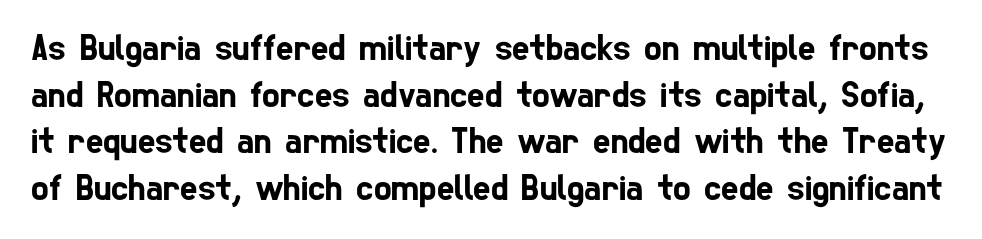
Q: Is the typeface a serif or a sans-serif typeface? A: Sans-serif.
Q: Is the text underlined? A: No.
Q: Is the spacing between letters normal or unusually wide? A: Normal.
Q: Is the spacing between lines tight, normal or loose? A: Normal.
Q: Width (condensed, normal, or wide)? A: Condensed.
Q: Stroke contrast? A: Low.
Q: x-height? A: Medium.
Q: Monospaced? A: No.
